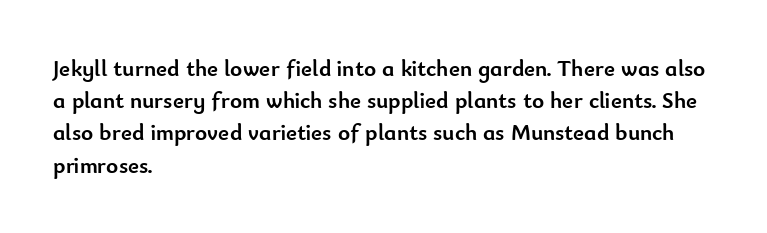
The image shows 23 px bold type, upright; set left-aligned, normal line spacing (1.4x), normal letter spacing, not underlined.
